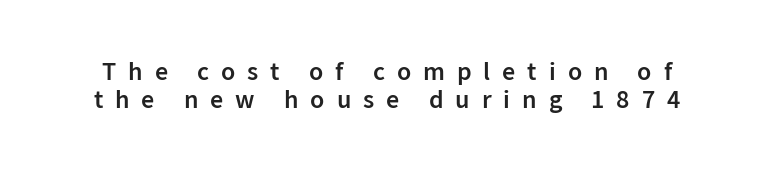
The image shows 26 px text type, upright; set tight line spacing (1.07x), unusually wide letter spacing (+0.46 em), not underlined.
